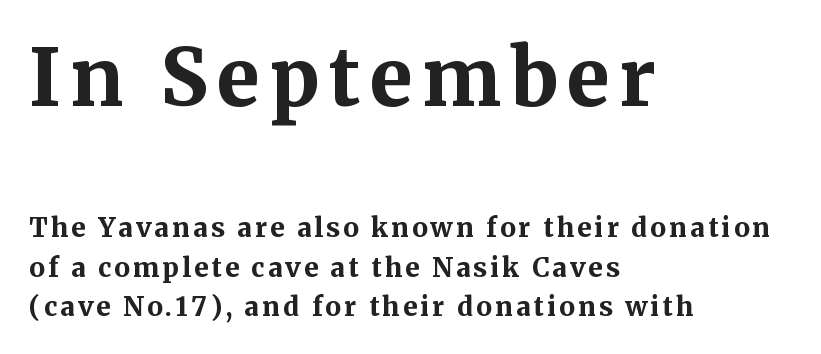
Q: Is the text bold? A: Yes.
Q: Is the text italic (slanted)? A: No, it is upright.
Q: Is the typeface a serif or a sans-serif typeface? A: Serif.
Q: Is the text underlined? A: No.
Q: How is the paragraph aligned? A: Left-aligned.
Q: Is the spacing between lines tight, normal or loose? A: Normal.
Q: Which block of text is set in a larger size, the first (top) or the second (bottom)? A: The first (top) one.
Q: Width (condensed, normal, or wide)? A: Normal.
Q: Stroke contrast? A: Medium.
Q: x-height? A: Medium.
Q: Monospaced? A: No.
